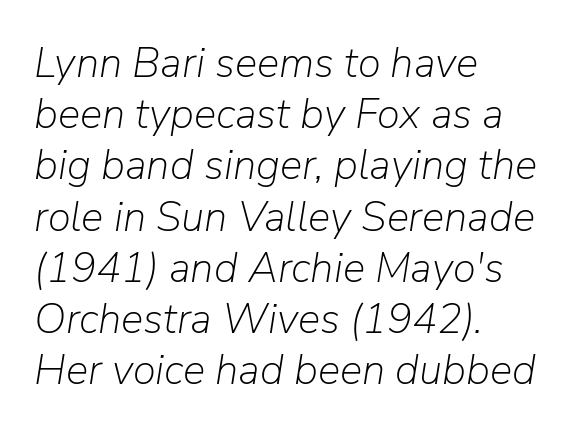
{"italic": "yes", "lean": "right", "slant_degrees": 9, "bold": "no", "weight": "light", "width": "normal", "stroke_contrast": "low", "x_height": "medium", "monospaced": "no", "underline": "no", "align": "left", "line_spacing_ratio": 1.22, "letter_spacing": "normal", "letter_spacing_em": 0.0, "glyph_px": 42}
